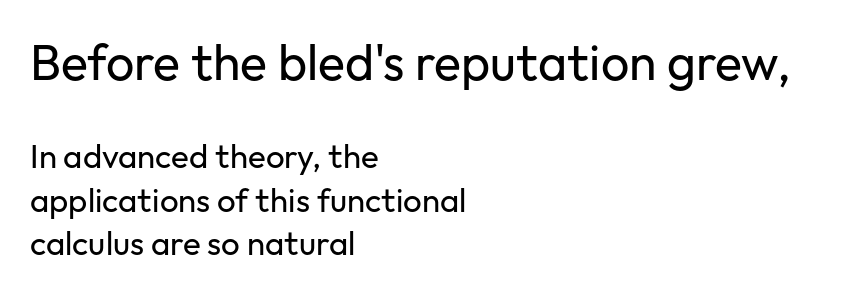
Q: Is the text bold? A: No.
Q: Is the text italic (slanted)? A: No, it is upright.
Q: Is the typeface a serif or a sans-serif typeface? A: Sans-serif.
Q: Is the text underlined? A: No.
Q: How is the paragraph aligned? A: Left-aligned.
Q: Is the spacing between letters normal or unusually wide? A: Normal.
Q: Is the spacing between lines tight, normal or loose? A: Normal.
Q: Which block of text is set in a larger size, the first (top) or the second (bottom)? A: The first (top) one.
Q: Width (condensed, normal, or wide)? A: Normal.
Q: Stroke contrast? A: Low.
Q: x-height? A: Medium.
Q: Monospaced? A: No.
